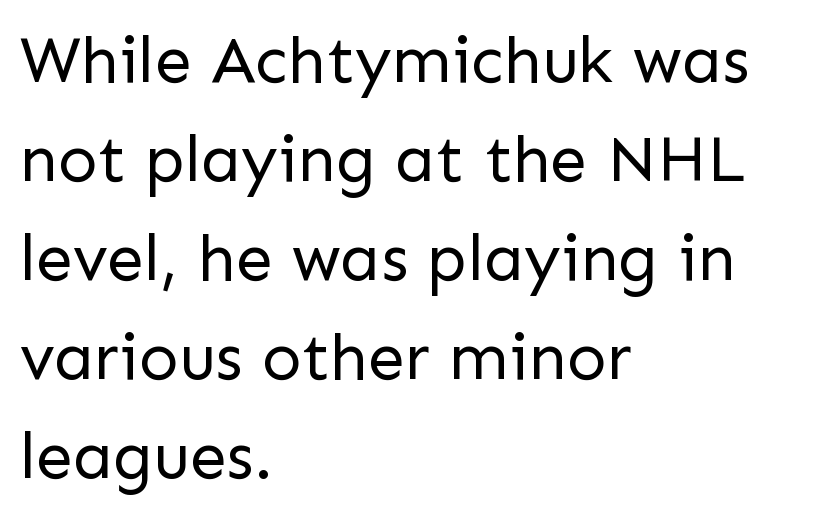
The image shows 66 px regular-weight sans-serif type, upright; set left-aligned, normal line spacing (1.5x), normal letter spacing, not underlined; low stroke contrast and a medium x-height.
